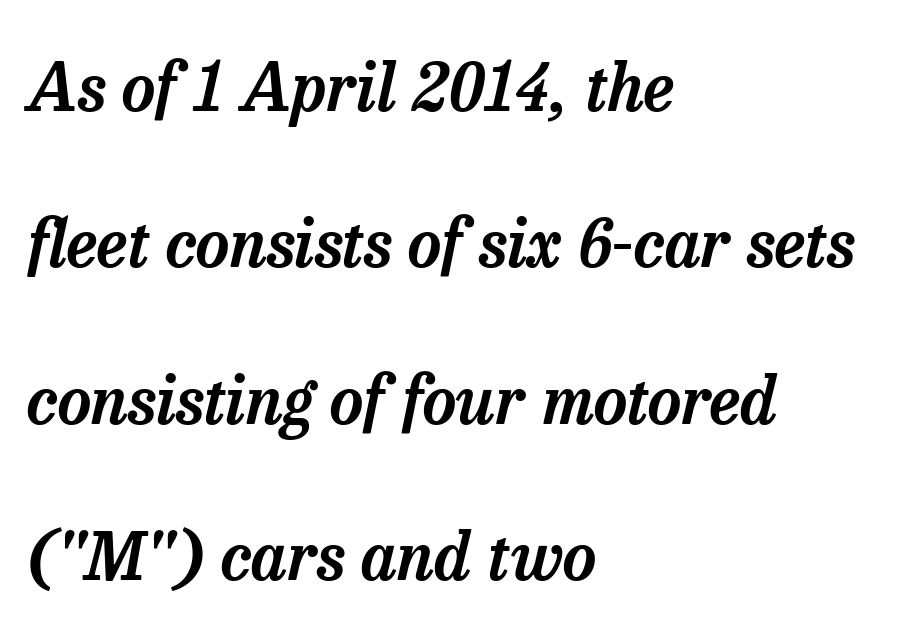
Q: Is the text italic (slanted)? A: Yes, it leans right by about 13 degrees.
Q: Is the typeface a serif or a sans-serif typeface? A: Serif.
Q: Is the text underlined? A: No.
Q: How is the paragraph aligned? A: Left-aligned.
Q: Is the spacing between letters normal or unusually wide? A: Normal.
Q: Is the spacing between lines tight, normal or loose? A: Loose.
Q: Width (condensed, normal, or wide)? A: Normal.
Q: Stroke contrast? A: Low.
Q: x-height? A: Medium.
Q: Monospaced? A: No.
